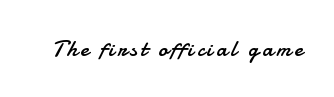
Q: Is the text bold? A: No.
Q: Is the text italic (slanted)? A: Yes.
Q: Is the text underlined? A: No.
